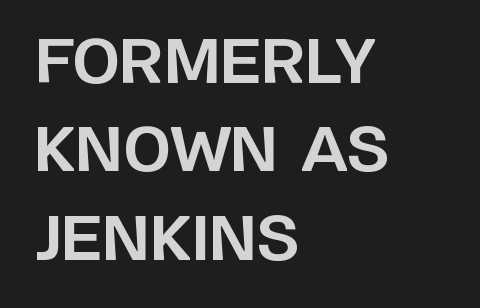
The image shows 61 px bold sans-serif type, upright; set left-aligned, normal line spacing (1.45x), normal letter spacing, not underlined; low stroke contrast and a large x-height.
